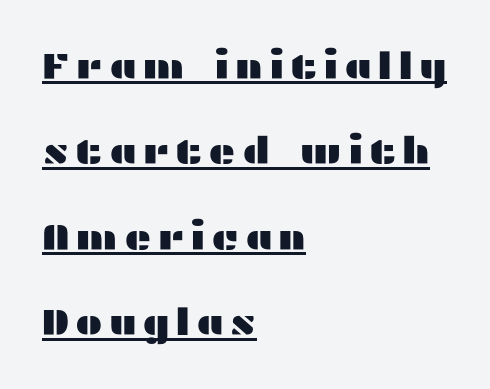
{"serif": "no", "italic": "no", "width": "wide", "stroke_contrast": "medium", "x_height": "medium", "monospaced": "no", "underline": "yes", "align": "left", "line_spacing": "loose", "line_spacing_ratio": 2.31, "glyph_px": 37}
